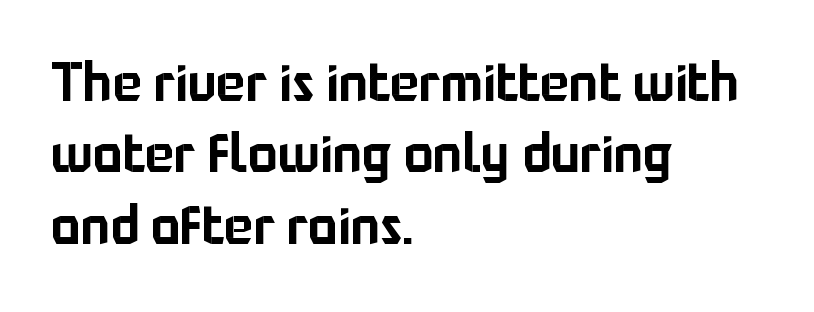
Q: Is the text italic (slanted)? A: No, it is upright.
Q: Is the typeface a serif or a sans-serif typeface? A: Sans-serif.
Q: Is the text underlined? A: No.
Q: How is the paragraph aligned? A: Left-aligned.
Q: Is the spacing between letters normal or unusually wide? A: Normal.
Q: Is the spacing between lines tight, normal or loose? A: Normal.
Q: Width (condensed, normal, or wide)? A: Normal.
Q: Stroke contrast? A: Low.
Q: x-height? A: Medium.
Q: Monospaced? A: No.
